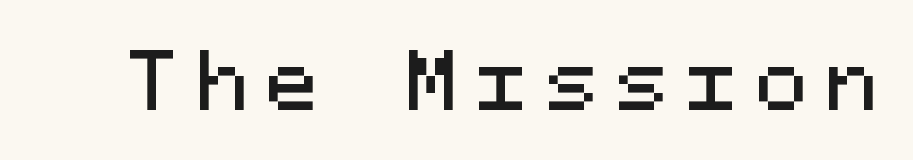
Q: Is the text italic (slanted)? A: No, it is upright.
Q: Is the typeface a serif or a sans-serif typeface? A: Sans-serif.
Q: Is the text underlined? A: No.
Q: Is the spacing between letters normal or unusually wide? A: Unusually wide.
Q: Width (condensed, normal, or wide)? A: Normal.
Q: Stroke contrast? A: Medium.
Q: x-height? A: Medium.
Q: Monospaced? A: Yes.
